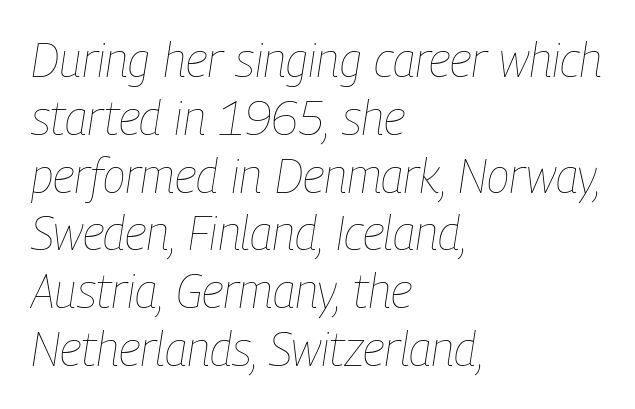
{"italic": "yes", "lean": "right", "slant_degrees": 9, "bold": "no", "weight": "thin", "width": "condensed", "stroke_contrast": "low", "x_height": "medium", "monospaced": "no", "underline": "no", "align": "left", "line_spacing_ratio": 1.23, "letter_spacing": "normal", "letter_spacing_em": 0.0, "glyph_px": 47}
